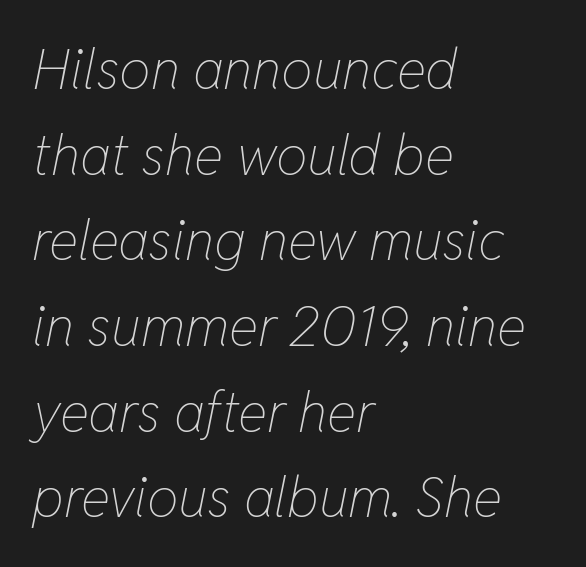
{"italic": "yes", "lean": "right", "slant_degrees": 11, "bold": "no", "weight": "thin", "width": "condensed", "stroke_contrast": "low", "x_height": "medium", "monospaced": "no", "underline": "no", "align": "left", "line_spacing": "normal", "line_spacing_ratio": 1.53, "letter_spacing": "normal", "letter_spacing_em": 0.0, "glyph_px": 56}
